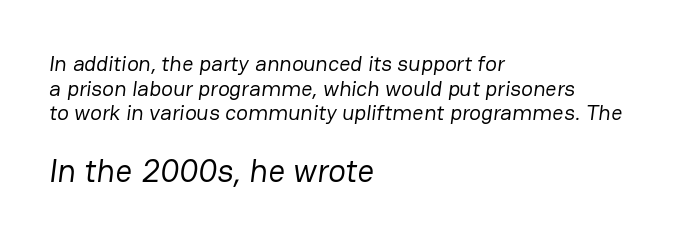
Q: Is the text bold? A: No.
Q: Is the typeface a serif or a sans-serif typeface? A: Sans-serif.
Q: Is the text underlined? A: No.
Q: How is the paragraph aligned? A: Left-aligned.
Q: Is the spacing between letters normal or unusually wide? A: Normal.
Q: Is the spacing between lines tight, normal or loose? A: Tight.
Q: Which block of text is set in a larger size, the first (top) or the second (bottom)? A: The second (bottom) one.
Q: Width (condensed, normal, or wide)? A: Normal.
Q: Stroke contrast? A: Low.
Q: x-height? A: Medium.
Q: Monospaced? A: No.
